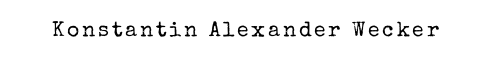
{"italic": "no", "bold": "no", "underline": "no", "glyph_px": 21}
